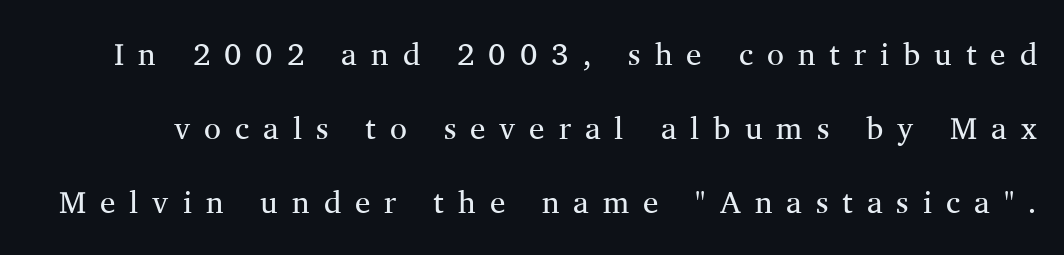
The image shows 31 px regular-weight serif type, upright; set loose line spacing (2.39x), unusually wide letter spacing (+0.45 em), not underlined; medium stroke contrast and a medium x-height.
